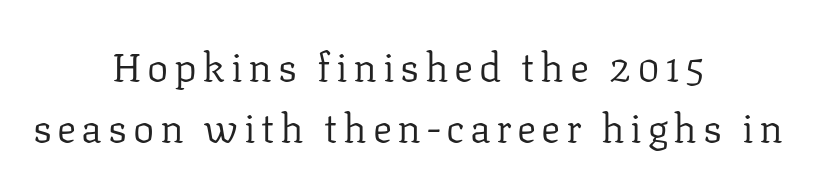
{"serif": "yes", "italic": "no", "bold": "no", "weight": "regular", "width": "normal", "stroke_contrast": "low", "x_height": "medium", "monospaced": "no", "underline": "no", "align": "center", "line_spacing": "normal", "line_spacing_ratio": 1.52, "glyph_px": 40}
